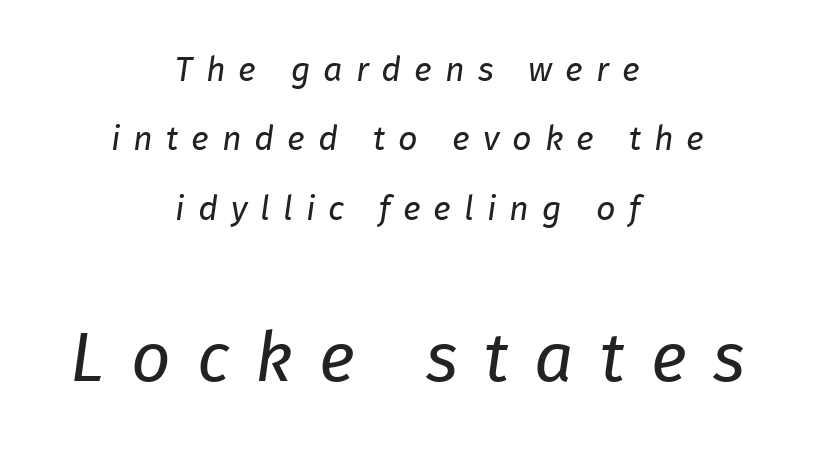
Q: Is the text bold? A: No.
Q: Is the text italic (slanted)? A: Yes, it leans right by about 8 degrees.
Q: Is the text underlined? A: No.
Q: How is the paragraph aligned? A: Centered.
Q: Is the spacing between letters normal or unusually wide? A: Unusually wide.
Q: Is the spacing between lines tight, normal or loose? A: Loose.
Q: Which block of text is set in a larger size, the first (top) or the second (bottom)? A: The second (bottom) one.
Q: Width (condensed, normal, or wide)? A: Normal.
Q: Stroke contrast? A: Low.
Q: x-height? A: Medium.
Q: Monospaced? A: No.
